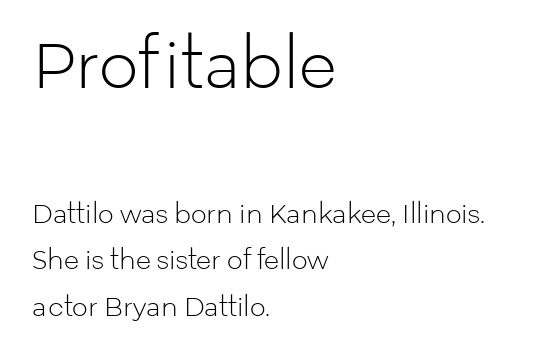
The image shows 63 px light sans-serif type, upright; set left-aligned, line spacing 1.86x, normal letter spacing, not underlined; the first (top) block is 2.52x larger; low stroke contrast and a medium x-height.
